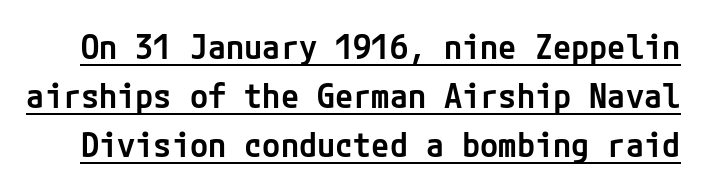
Q: Is the text bold? A: Semi-bold.
Q: Is the text italic (slanted)? A: No, it is upright.
Q: Is the typeface a serif or a sans-serif typeface? A: Sans-serif.
Q: Is the text underlined? A: Yes.
Q: Is the spacing between letters normal or unusually wide? A: Normal.
Q: Is the spacing between lines tight, normal or loose? A: Normal.
Q: Width (condensed, normal, or wide)? A: Normal.
Q: Stroke contrast? A: Low.
Q: x-height? A: Medium.
